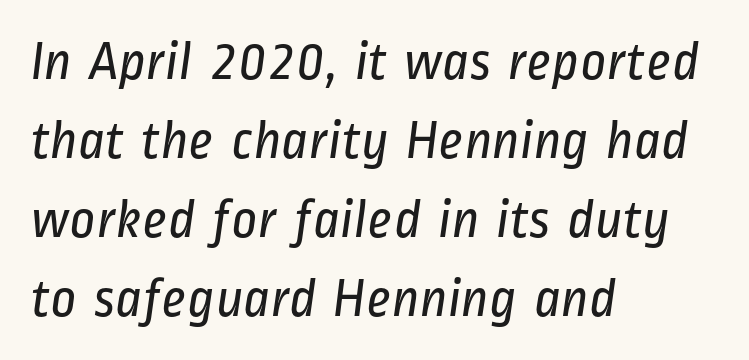
{"serif": "no", "bold": "no", "weight": "regular", "width": "condensed", "stroke_contrast": "low", "x_height": "medium", "monospaced": "no", "underline": "no", "align": "left", "line_spacing": "normal", "line_spacing_ratio": 1.41, "letter_spacing": "normal", "letter_spacing_em": 0.0, "glyph_px": 56}
